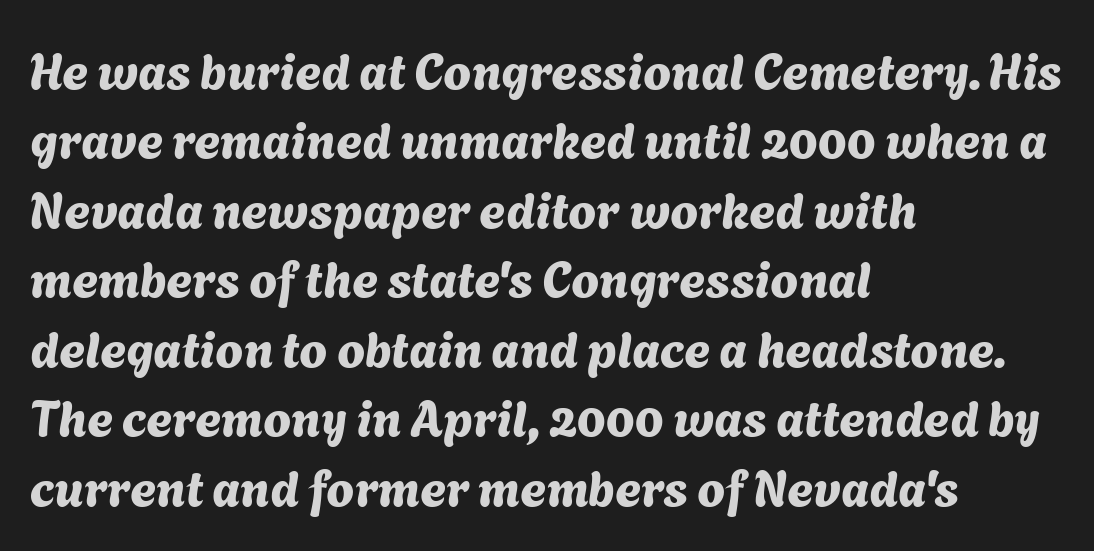
The passage shown stacks its lines at a standard gap. Beneath every word, the page is bare. The rendering uses natural spacing where letterforms have individual widths. Letterform terminals end flat and unadorned throughout the passage. Line starts are locked; line ends wander.
